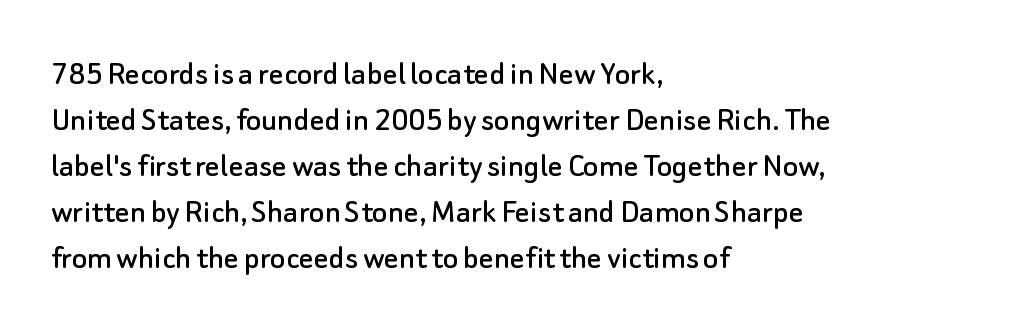
{"serif": "no", "italic": "no", "width": "normal", "stroke_contrast": "low", "x_height": "small", "monospaced": "no", "underline": "no", "align": "left", "line_spacing": "normal", "line_spacing_ratio": 1.28, "letter_spacing": "normal", "letter_spacing_em": 0.0, "glyph_px": 36}
